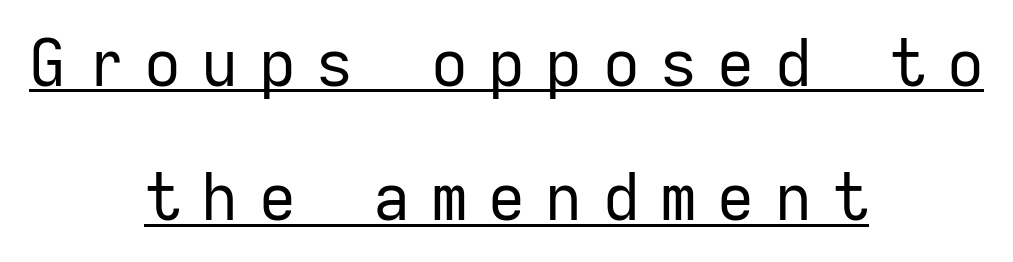
A sans-serif font was chosen for this passage. Compared with typical body copy, the letter spacing here is much looser. Does a line run under the words? Yes, clearly. Italic: no, the glyphs are upright roman. The rag falls on both sides of this text block equally. Weight: not bold — regular or lighter.
